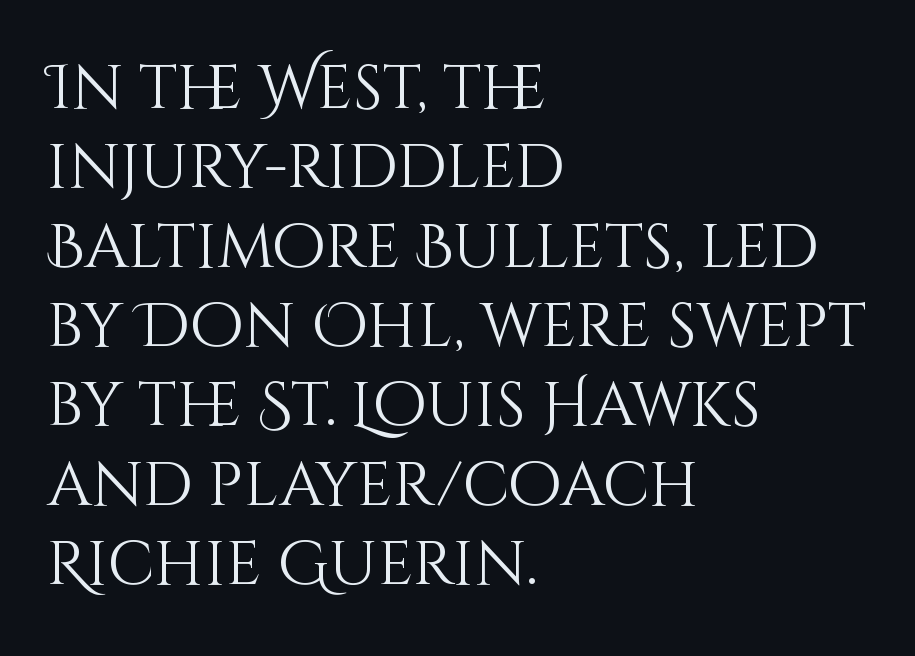
Left-aligned paragraph, ragged on the right. A clean baseline with only descenders dipping below it. Does the leading feel generous? No, just average. The letters advance in unequal steps, a hallmark of proportional type. Short note: letters normally spaced.
